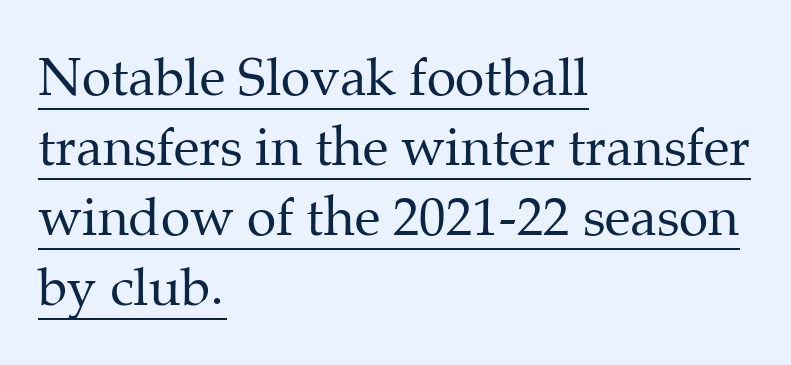
{"serif": "yes", "italic": "no", "bold": "no", "weight": "regular", "width": "normal", "stroke_contrast": "medium", "x_height": "medium", "monospaced": "no", "underline": "yes", "align": "left", "line_spacing": "normal", "line_spacing_ratio": 1.32, "letter_spacing": "normal", "letter_spacing_em": 0.0, "glyph_px": 53}
